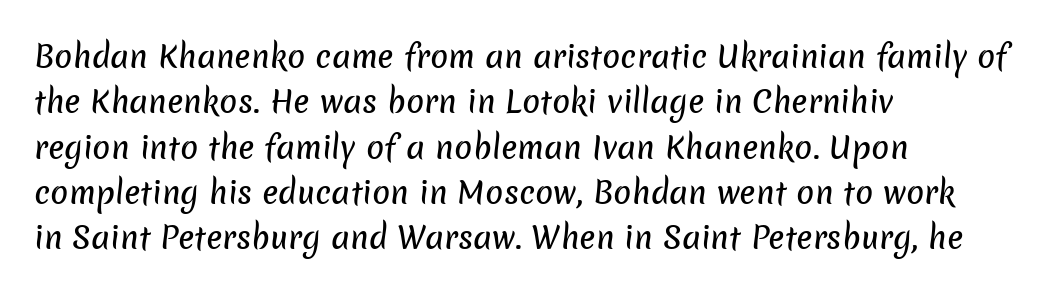
You could not count columns in this text — the font is proportionally spaced. The space directly below the letters is spotless. Horizontal alignment here is leftward, the default for most running prose. Type style note: lacks serifs. A typesetter would call this zero additional tracking. Regarding leading, the lines here are spaced in the standard way.
